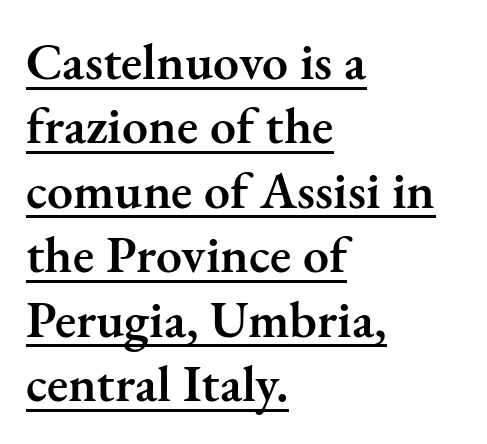
{"serif": "yes", "italic": "no", "bold": "semi", "weight": "semibold", "width": "normal", "stroke_contrast": "medium", "x_height": "small", "monospaced": "no", "underline": "yes", "align": "left", "line_spacing_ratio": 1.24, "letter_spacing": "normal", "letter_spacing_em": 0.0, "glyph_px": 52}
